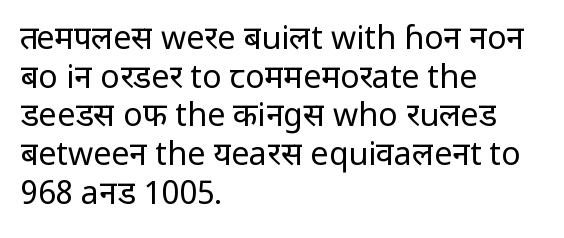
The image shows 32 px regular-weight sans-serif type, upright; set left-aligned, line spacing 1.21x, normal letter spacing, not underlined; low stroke contrast and a medium x-height.
